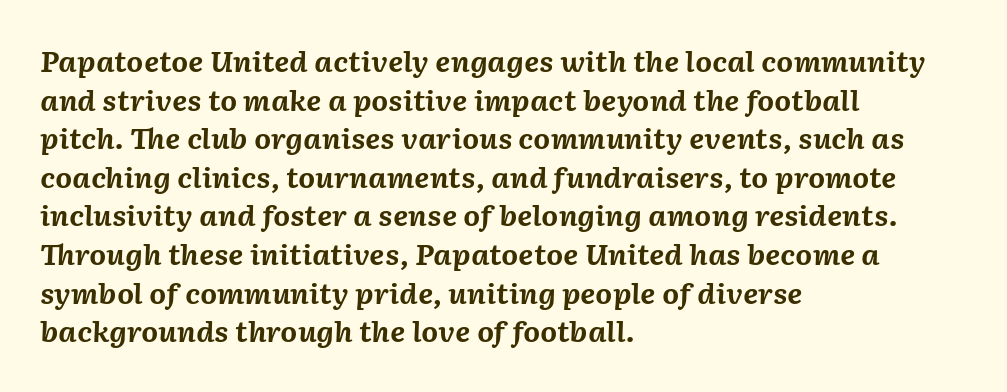
The space directly below the letters is spotless. Looking at the ascenders, they clearly lean. In terms of letterspacing, this is plain default setting. These lines stack with their left ends in a neat column. Quick note: interline space is typical. These words are printed bold, with thick strokes throughout.
